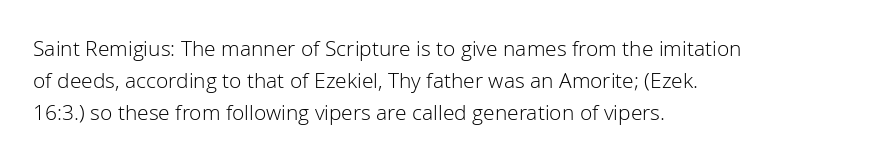
The image shows 21 px text type, upright; set left-aligned, normal line spacing (1.52x), normal letter spacing, not underlined.
